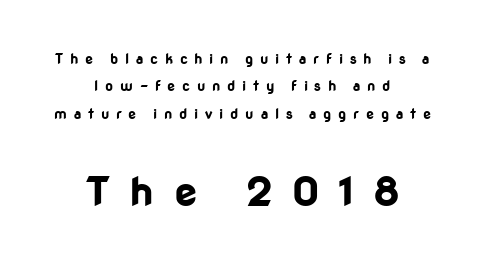
Q: Is the text bold? A: Yes.
Q: Is the text italic (slanted)? A: No, it is upright.
Q: Is the typeface a serif or a sans-serif typeface? A: Sans-serif.
Q: Is the text underlined? A: No.
Q: How is the paragraph aligned? A: Centered.
Q: Is the spacing between letters normal or unusually wide? A: Unusually wide.
Q: Is the spacing between lines tight, normal or loose? A: Loose.
Q: Which block of text is set in a larger size, the first (top) or the second (bottom)? A: The second (bottom) one.
Q: Width (condensed, normal, or wide)? A: Normal.
Q: Stroke contrast? A: Low.
Q: x-height? A: Medium.
Q: Monospaced? A: No.
